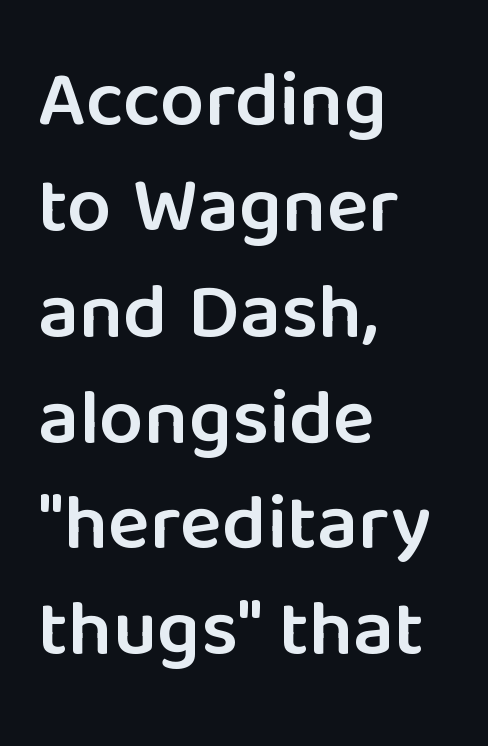
{"serif": "no", "italic": "no", "bold": "semi", "weight": "semibold", "width": "normal", "stroke_contrast": "low", "x_height": "medium", "monospaced": "no", "underline": "no", "align": "left", "line_spacing": "normal", "line_spacing_ratio": 1.34, "letter_spacing": "normal", "letter_spacing_em": 0.0, "glyph_px": 79}
